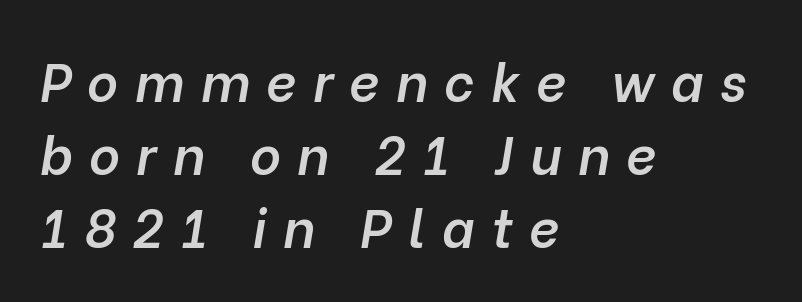
The image shows 53 px semibold type, italic (leaning right); set left-aligned, normal line spacing (1.38x), unusually wide letter spacing (+0.31 em), not underlined; low stroke contrast and a medium x-height.
